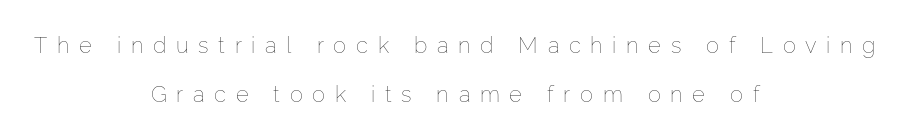
The image shows 22 px text type, upright; set centered, loose line spacing (2.21x), unusually wide letter spacing (+0.44 em), not underlined.
